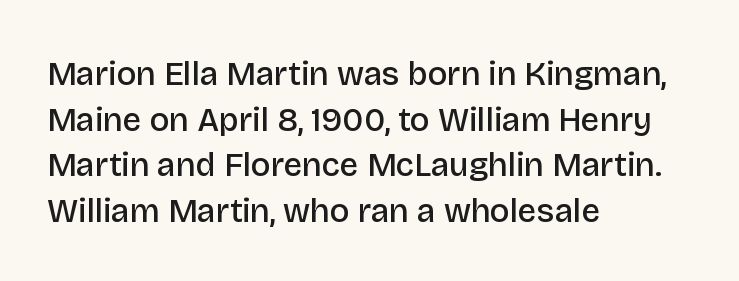
{"serif": "no", "italic": "no", "bold": "semi", "weight": "semibold", "width": "normal", "stroke_contrast": "low", "x_height": "large", "monospaced": "no", "underline": "no", "align": "left", "line_spacing": "normal", "line_spacing_ratio": 1.38, "letter_spacing": "normal", "letter_spacing_em": 0.0, "glyph_px": 33}
